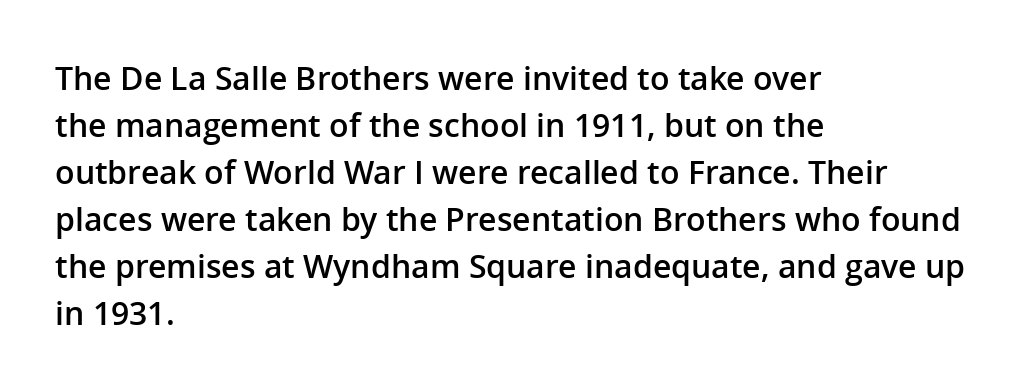
A typesetter would label this face a sans. A typesetter would call this proportional, since set widths differ per character. Every row of glyphs begins at an identical x-position on the left. A normal amount of white space separates one row of letters from the next. A roman cut, with each character standing at attention.
